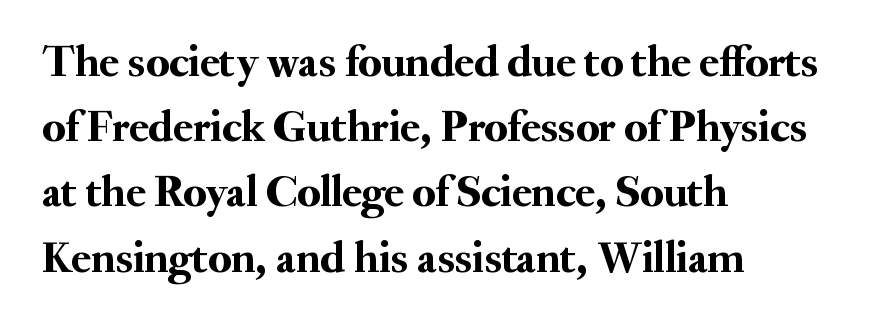
Q: Is the text italic (slanted)? A: No, it is upright.
Q: Is the typeface a serif or a sans-serif typeface? A: Serif.
Q: Is the text underlined? A: No.
Q: How is the paragraph aligned? A: Left-aligned.
Q: Is the spacing between letters normal or unusually wide? A: Normal.
Q: Is the spacing between lines tight, normal or loose? A: Normal.
Q: Width (condensed, normal, or wide)? A: Normal.
Q: Stroke contrast? A: Medium.
Q: x-height? A: Small.
Q: Monospaced? A: No.
